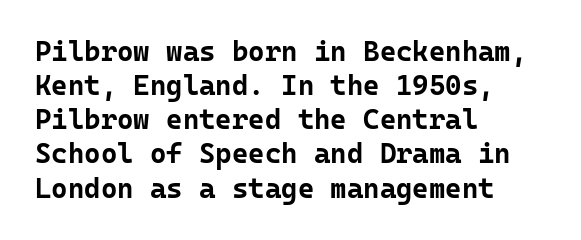
Q: Is the text bold? A: Yes.
Q: Is the text italic (slanted)? A: No, it is upright.
Q: Is the typeface a serif or a sans-serif typeface? A: Sans-serif.
Q: Is the text underlined? A: No.
Q: How is the paragraph aligned? A: Left-aligned.
Q: Is the spacing between letters normal or unusually wide? A: Normal.
Q: Width (condensed, normal, or wide)? A: Normal.
Q: Stroke contrast? A: Low.
Q: x-height? A: Medium.
Q: Monospaced? A: Yes.
